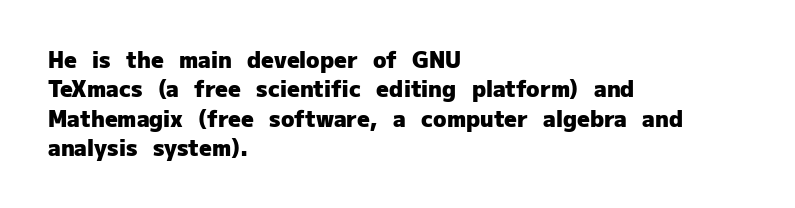
Q: Is the text bold? A: Yes.
Q: Is the text italic (slanted)? A: No, it is upright.
Q: Is the text underlined? A: No.
Q: How is the paragraph aligned? A: Left-aligned.
Q: Is the spacing between letters normal or unusually wide? A: Normal.
Q: Is the spacing between lines tight, normal or loose? A: Normal.
